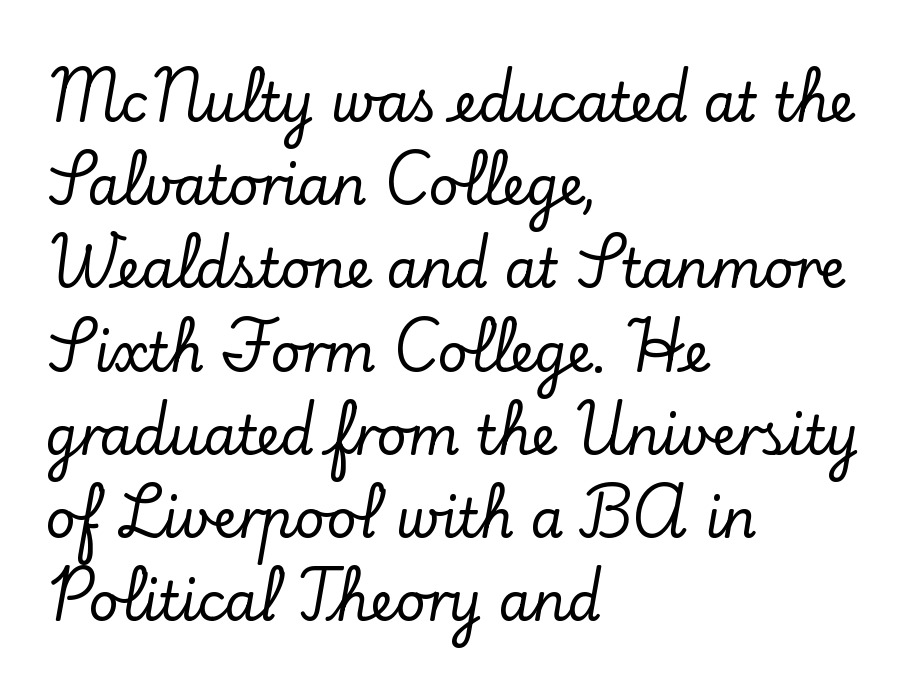
The image shows 53 px serif type; set left-aligned, normal line spacing (1.57x), normal letter spacing, not underlined; low stroke contrast and a small x-height.
